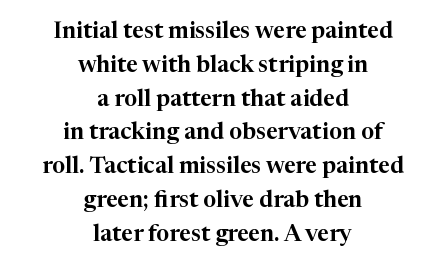
Q: Is the text italic (slanted)? A: No, it is upright.
Q: Is the text underlined? A: No.
Q: How is the paragraph aligned? A: Centered.
Q: Is the spacing between letters normal or unusually wide? A: Normal.
Q: Is the spacing between lines tight, normal or loose? A: Normal.
